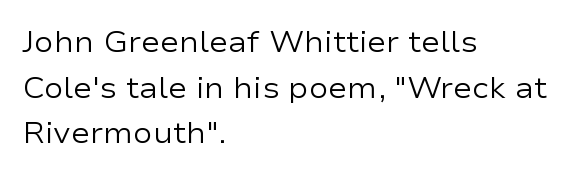
Q: Is the text bold? A: No.
Q: Is the text italic (slanted)? A: No, it is upright.
Q: Is the typeface a serif or a sans-serif typeface? A: Sans-serif.
Q: Is the text underlined? A: No.
Q: How is the paragraph aligned? A: Left-aligned.
Q: Is the spacing between letters normal or unusually wide? A: Normal.
Q: Is the spacing between lines tight, normal or loose? A: Normal.
Q: Width (condensed, normal, or wide)? A: Wide.
Q: Stroke contrast? A: Low.
Q: x-height? A: Medium.
Q: Monospaced? A: No.
